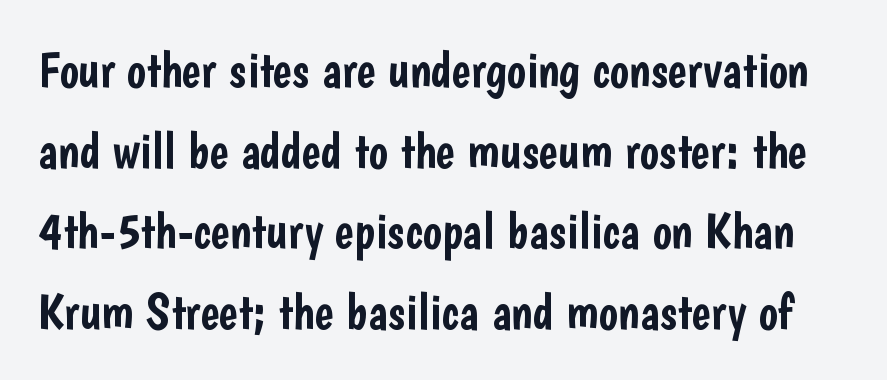
Q: Is the text italic (slanted)? A: No, it is upright.
Q: Is the typeface a serif or a sans-serif typeface? A: Sans-serif.
Q: Is the text underlined? A: No.
Q: Is the spacing between letters normal or unusually wide? A: Normal.
Q: Is the spacing between lines tight, normal or loose? A: Normal.
Q: Width (condensed, normal, or wide)? A: Condensed.
Q: Stroke contrast? A: Low.
Q: x-height? A: Medium.
Q: Monospaced? A: No.
